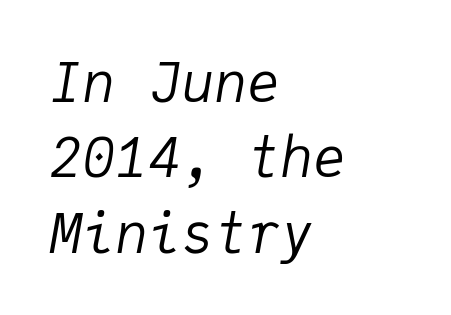
Q: Is the text bold? A: No.
Q: Is the text italic (slanted)? A: Yes, it leans right by about 9 degrees.
Q: Is the text underlined? A: No.
Q: How is the paragraph aligned? A: Left-aligned.
Q: Is the spacing between letters normal or unusually wide? A: Normal.
Q: Is the spacing between lines tight, normal or loose? A: Normal.
Q: Width (condensed, normal, or wide)? A: Normal.
Q: Stroke contrast? A: Low.
Q: x-height? A: Medium.
Q: Monospaced? A: Yes.
